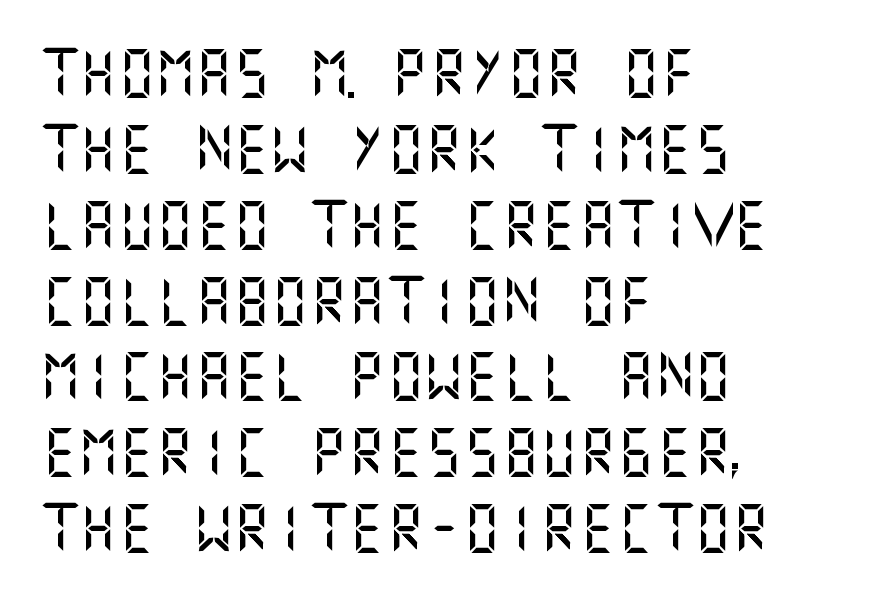
The image shows 48 px sans-serif type, upright; set left-aligned, normal line spacing (1.58x), normal letter spacing, not underlined; medium stroke contrast and a large x-height.
